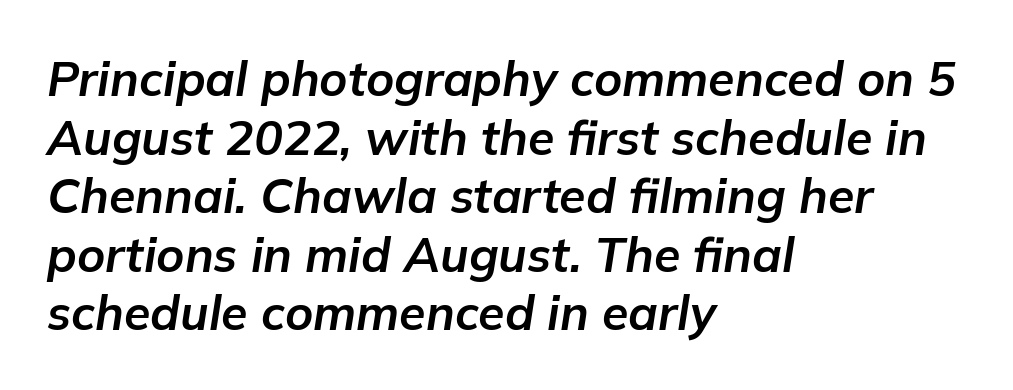
Q: Is the text bold? A: Yes.
Q: Is the text italic (slanted)? A: Yes, it leans right by about 9 degrees.
Q: Is the text underlined? A: No.
Q: How is the paragraph aligned? A: Left-aligned.
Q: Is the spacing between letters normal or unusually wide? A: Normal.
Q: Width (condensed, normal, or wide)? A: Normal.
Q: Stroke contrast? A: Low.
Q: x-height? A: Medium.
Q: Monospaced? A: No.
